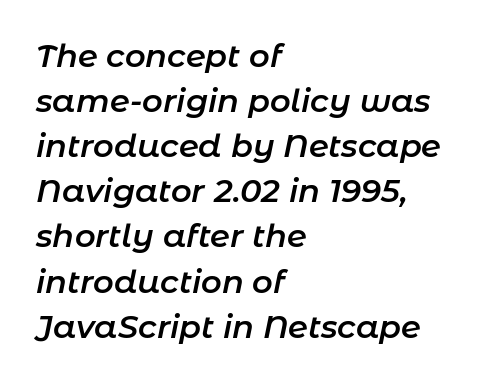
Q: Is the text bold? A: Semi-bold.
Q: Is the text italic (slanted)? A: Yes, it leans right by about 11 degrees.
Q: Is the text underlined? A: No.
Q: How is the paragraph aligned? A: Left-aligned.
Q: Is the spacing between letters normal or unusually wide? A: Normal.
Q: Is the spacing between lines tight, normal or loose? A: Normal.
Q: Width (condensed, normal, or wide)? A: Normal.
Q: Stroke contrast? A: Low.
Q: x-height? A: Medium.
Q: Monospaced? A: No.
